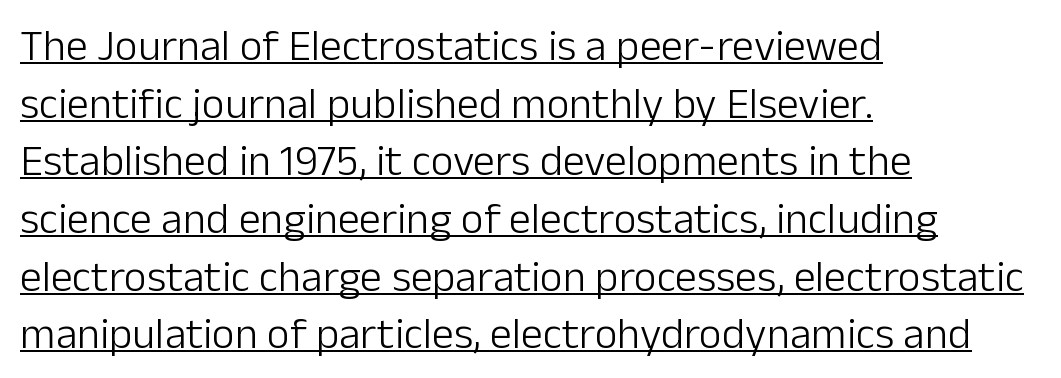
{"serif": "no", "italic": "no", "bold": "no", "weight": "light", "width": "normal", "stroke_contrast": "low", "x_height": "medium", "monospaced": "no", "underline": "yes", "align": "left", "line_spacing": "normal", "line_spacing_ratio": 1.31, "letter_spacing": "normal", "letter_spacing_em": 0.0, "glyph_px": 44}
